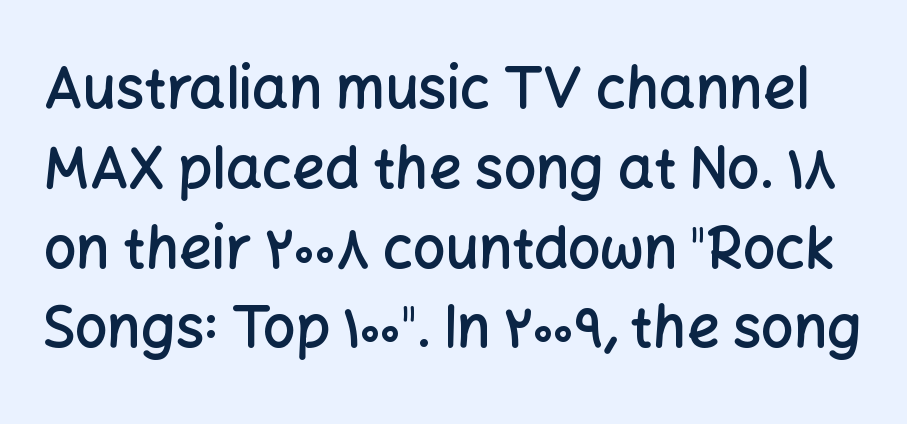
{"serif": "no", "italic": "no", "bold": "semi", "weight": "semibold", "width": "normal", "stroke_contrast": "low", "x_height": "medium", "monospaced": "no", "underline": "no", "line_spacing": "normal", "line_spacing_ratio": 1.4, "letter_spacing": "normal", "letter_spacing_em": 0.0, "glyph_px": 57}
